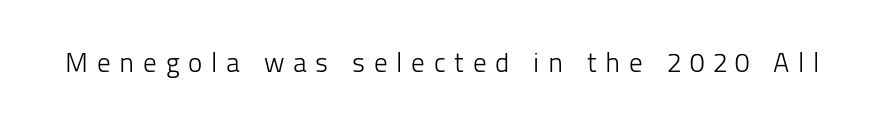
The image shows 27 px text type, upright; set unusually wide letter spacing (+0.32 em), not underlined.
